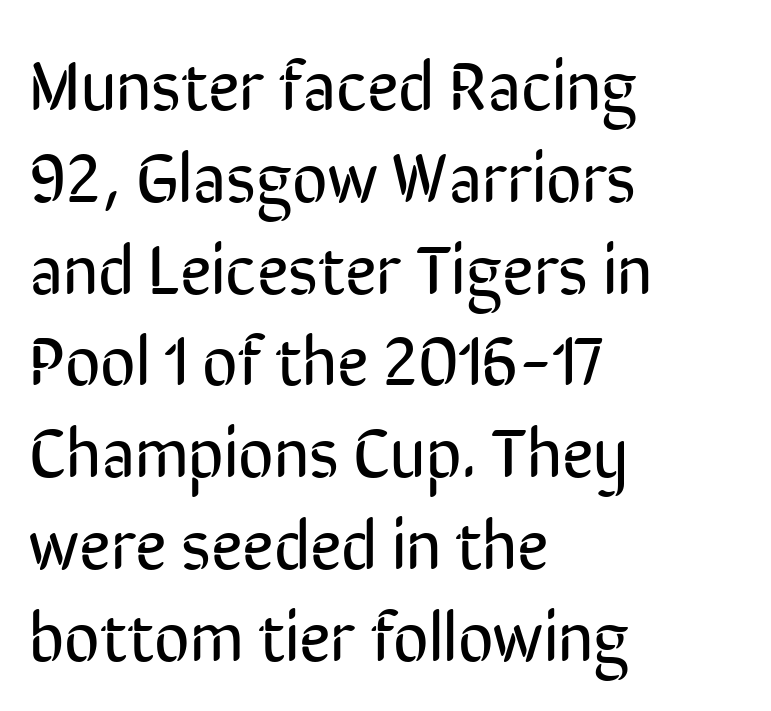
Q: Is the text bold? A: No.
Q: Is the text italic (slanted)? A: No, it is upright.
Q: Is the typeface a serif or a sans-serif typeface? A: Sans-serif.
Q: Is the text underlined? A: No.
Q: How is the paragraph aligned? A: Left-aligned.
Q: Is the spacing between letters normal or unusually wide? A: Normal.
Q: Is the spacing between lines tight, normal or loose? A: Normal.
Q: Width (condensed, normal, or wide)? A: Condensed.
Q: Stroke contrast? A: Low.
Q: x-height? A: Medium.
Q: Monospaced? A: No.
